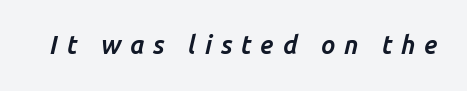
{"italic": "yes", "lean": "right", "slant_degrees": 14, "bold": "yes", "underline": "no", "letter_spacing": "wide", "letter_spacing_em": 0.35, "glyph_px": 25}
